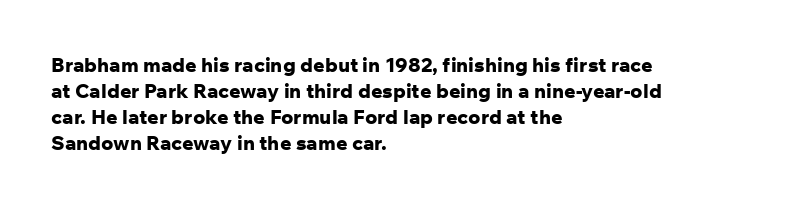
The lettering holds an erect, upright posture throughout. The text block is weighted toward the left margin, trailing off unevenly rightward. The strokes are fattened all the way to bold. Bare-footed words on every line.
